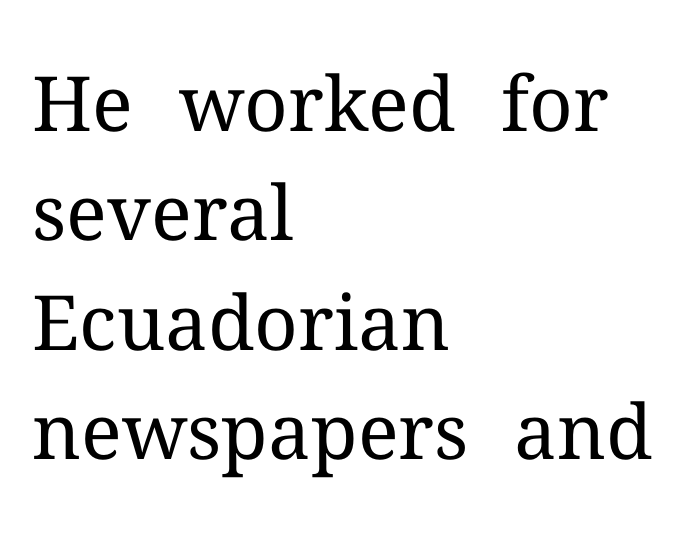
{"serif": "yes", "italic": "no", "bold": "no", "weight": "regular", "width": "normal", "stroke_contrast": "medium", "x_height": "medium", "monospaced": "no", "underline": "no", "align": "left", "line_spacing": "normal", "line_spacing_ratio": 1.44, "letter_spacing": "normal", "letter_spacing_em": 0.0, "glyph_px": 76}
